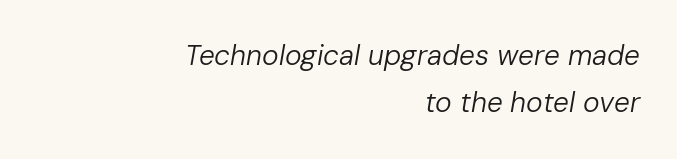
{"italic": "yes", "lean": "right", "slant_degrees": 10, "bold": "no", "weight": "regular", "width": "normal", "stroke_contrast": "low", "x_height": "medium", "monospaced": "no", "underline": "no", "align": "right", "line_spacing": "normal", "line_spacing_ratio": 1.69, "letter_spacing": "normal", "letter_spacing_em": 0.0, "glyph_px": 28}
